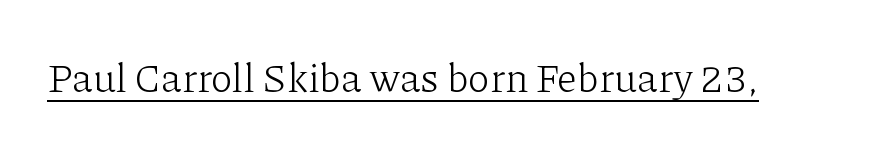
{"serif": "yes", "italic": "no", "bold": "no", "weight": "light", "width": "normal", "stroke_contrast": "low", "x_height": "medium", "monospaced": "no", "underline": "yes", "letter_spacing": "normal", "letter_spacing_em": 0.0, "glyph_px": 40}
